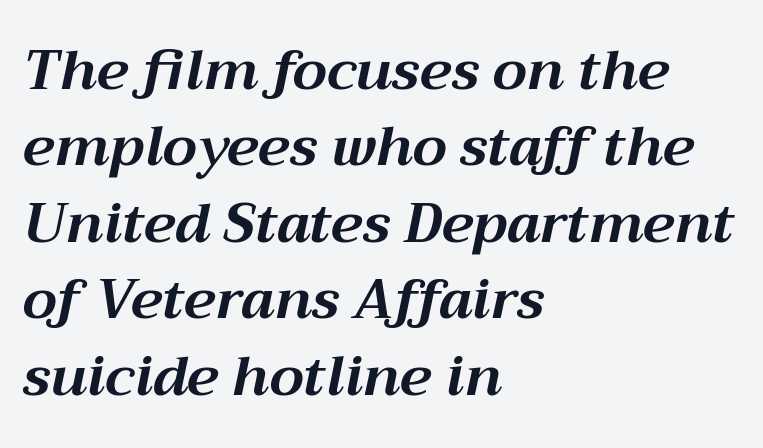
The image shows 55 px bold type, italic (leaning right); set left-aligned, normal line spacing (1.39x), normal letter spacing, not underlined; medium stroke contrast and a medium x-height.
